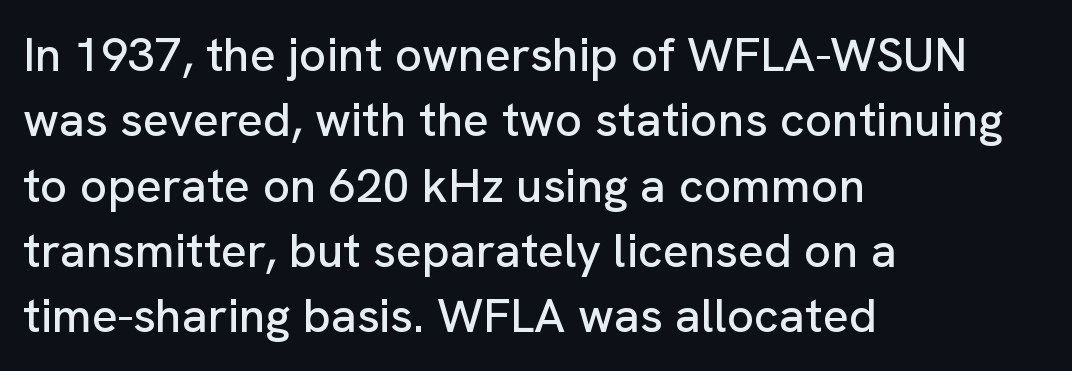
Default kerning and tracking; the words read as compact shapes. The rendering uses a moderate line-height, typical for paragraphs. The typesetter chose a ragged-right arrangement here. The axis of the letterforms is exactly vertical. Clear beneath every line of the passage.
